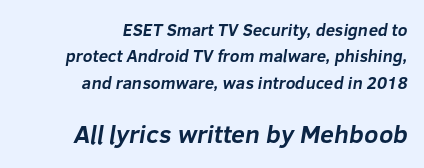
{"bold": "yes", "underline": "no", "align": "right", "line_spacing": "normal", "line_spacing_ratio": 1.55, "letter_spacing": "normal", "letter_spacing_em": 0.0, "larger_block": "second", "size_ratio": 1.47, "glyph_px": 25}
